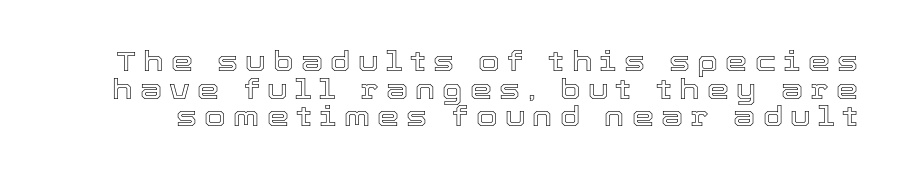
The image shows 28 px text type, upright; set tight line spacing (0.99x), unusually wide letter spacing (+0.26 em), not underlined; a medium x-height.
